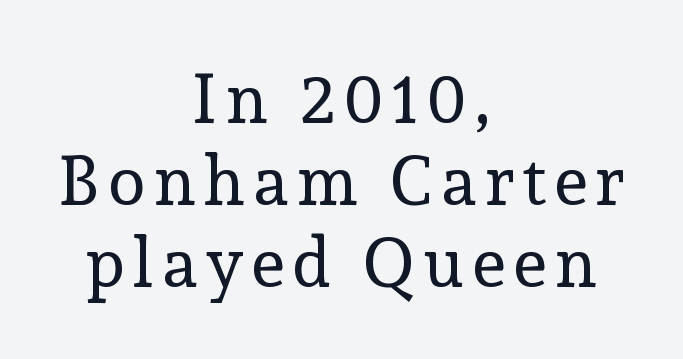
Q: Is the text bold? A: No.
Q: Is the text italic (slanted)? A: No, it is upright.
Q: Is the typeface a serif or a sans-serif typeface? A: Serif.
Q: Is the text underlined? A: No.
Q: How is the paragraph aligned? A: Centered.
Q: Width (condensed, normal, or wide)? A: Normal.
Q: x-height? A: Medium.
Q: Monospaced? A: No.
